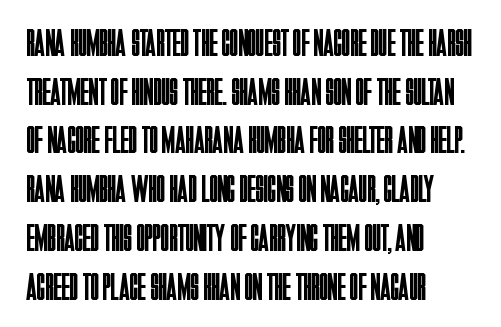
{"serif": "no", "italic": "no", "bold": "no", "weight": "regular", "width": "condensed", "stroke_contrast": "low", "x_height": "large", "monospaced": "no", "underline": "no", "align": "left", "line_spacing": "normal", "line_spacing_ratio": 1.25, "letter_spacing": "normal", "letter_spacing_em": 0.0, "glyph_px": 39}
